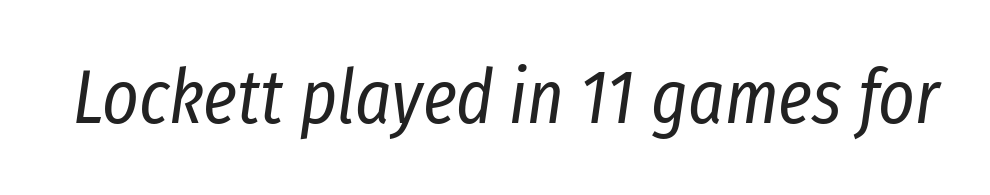
{"italic": "yes", "lean": "right", "slant_degrees": 8, "bold": "no", "weight": "regular", "width": "condensed", "stroke_contrast": "low", "x_height": "medium", "monospaced": "no", "underline": "no", "letter_spacing": "normal", "letter_spacing_em": 0.0, "glyph_px": 77}
